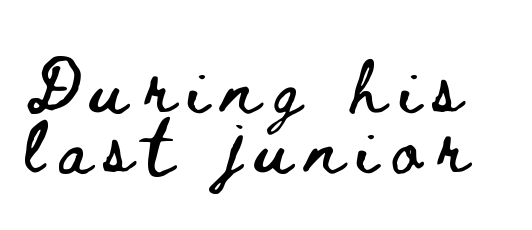
Q: Is the text underlined? A: No.
Q: Is the spacing between letters normal or unusually wide? A: Unusually wide.
Q: Is the spacing between lines tight, normal or loose? A: Tight.
Q: Width (condensed, normal, or wide)? A: Wide.
Q: Stroke contrast? A: Low.
Q: x-height? A: Small.
Q: Monospaced? A: No.
